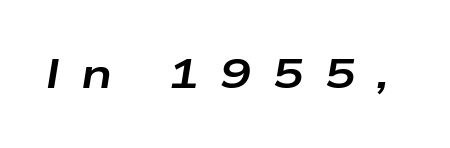
Check under the words: just untouched page. A dark, heavy texture on the line: the type is bold. Character widths vary here, with narrow letters taking less room than wide ones. Slanted lettering throughout. Tracking value appears strongly positive — letters spread wide.
